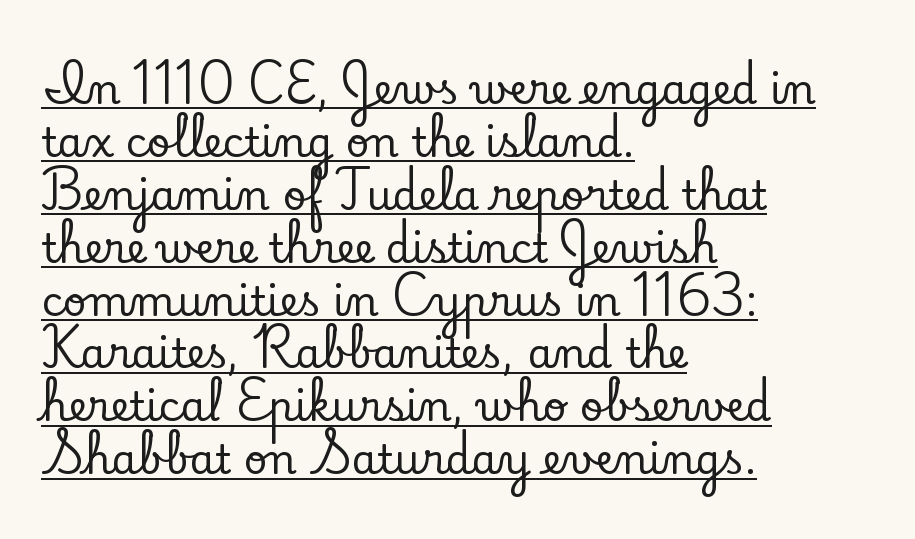
{"serif": "yes", "italic": "no", "width": "normal", "stroke_contrast": "low", "x_height": "small", "monospaced": "no", "underline": "yes", "align": "left", "line_spacing": "normal", "line_spacing_ratio": 1.29, "letter_spacing": "normal", "letter_spacing_em": 0.0, "glyph_px": 41}
